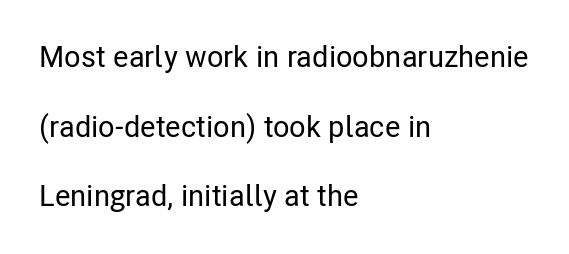
Q: Is the text italic (slanted)? A: No, it is upright.
Q: Is the typeface a serif or a sans-serif typeface? A: Sans-serif.
Q: Is the text underlined? A: No.
Q: How is the paragraph aligned? A: Left-aligned.
Q: Is the spacing between letters normal or unusually wide? A: Normal.
Q: Is the spacing between lines tight, normal or loose? A: Loose.
Q: Width (condensed, normal, or wide)? A: Condensed.
Q: Stroke contrast? A: Low.
Q: x-height? A: Medium.
Q: Monospaced? A: No.
